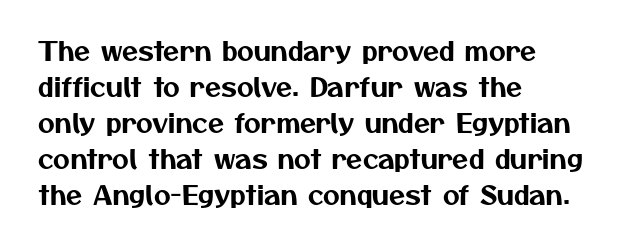
The image shows 26 px text type; set left-aligned, normal line spacing (1.38x), normal letter spacing, not underlined.
